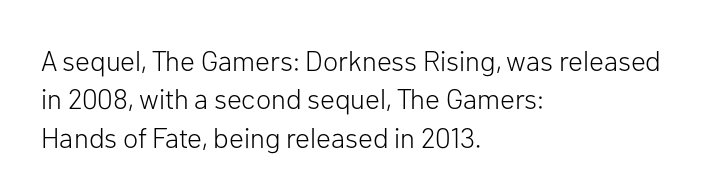
Q: Is the text bold? A: No.
Q: Is the text italic (slanted)? A: No, it is upright.
Q: Is the typeface a serif or a sans-serif typeface? A: Sans-serif.
Q: Is the text underlined? A: No.
Q: How is the paragraph aligned? A: Left-aligned.
Q: Is the spacing between letters normal or unusually wide? A: Normal.
Q: Is the spacing between lines tight, normal or loose? A: Normal.
Q: Width (condensed, normal, or wide)? A: Normal.
Q: Stroke contrast? A: Low.
Q: x-height? A: Medium.
Q: Monospaced? A: No.
